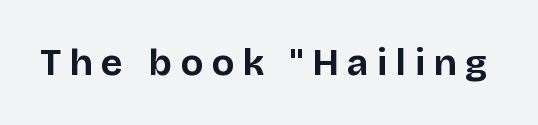
{"serif": "no", "italic": "no", "bold": "yes", "weight": "bold", "width": "normal", "stroke_contrast": "low", "x_height": "large", "monospaced": "no", "underline": "no", "letter_spacing": "wide", "letter_spacing_em": 0.23, "glyph_px": 37}
